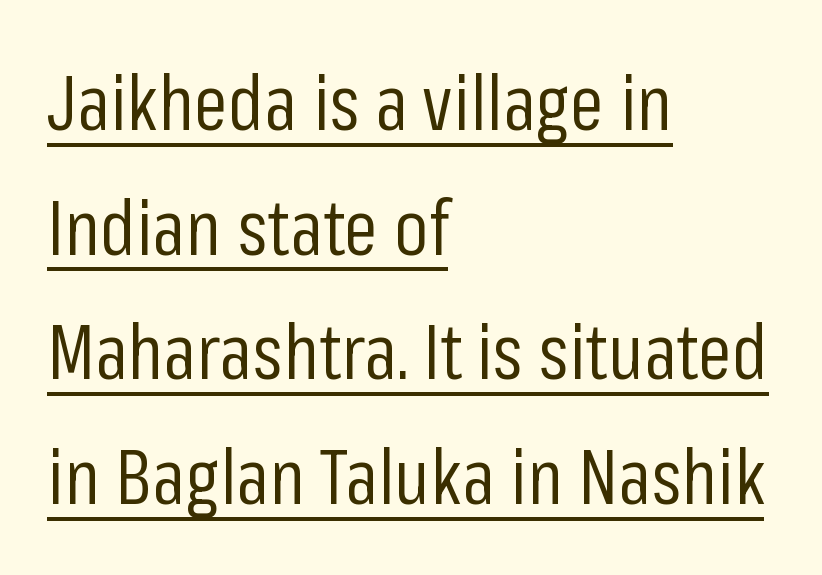
Style check: upright. Casual observation: everything's shoved over to the left. Look at the bottom of the vertical strokes: they stop flat, with no serifs. The rendering uses natural spacing where letterforms have individual widths. Here the glyphs are tracked normally, forming tight word shapes. Weight: regular or lighter.
